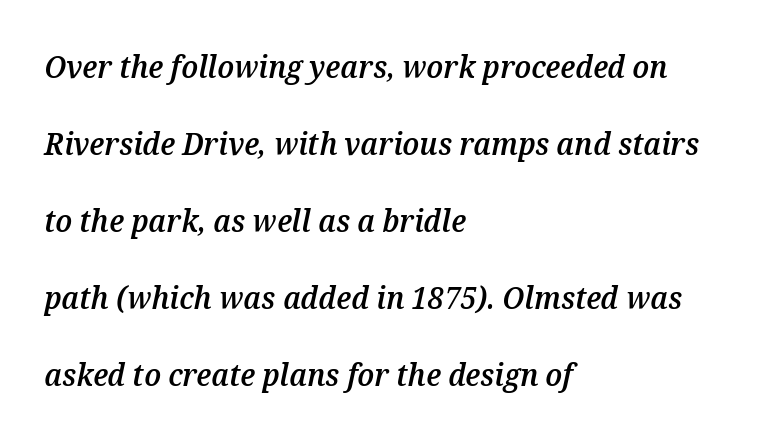
Q: Is the text bold? A: Semi-bold.
Q: Is the text italic (slanted)? A: Yes, it leans right by about 12 degrees.
Q: Is the text underlined? A: No.
Q: How is the paragraph aligned? A: Left-aligned.
Q: Is the spacing between letters normal or unusually wide? A: Normal.
Q: Is the spacing between lines tight, normal or loose? A: Loose.
Q: Width (condensed, normal, or wide)? A: Normal.
Q: Stroke contrast? A: Medium.
Q: x-height? A: Medium.
Q: Monospaced? A: No.
